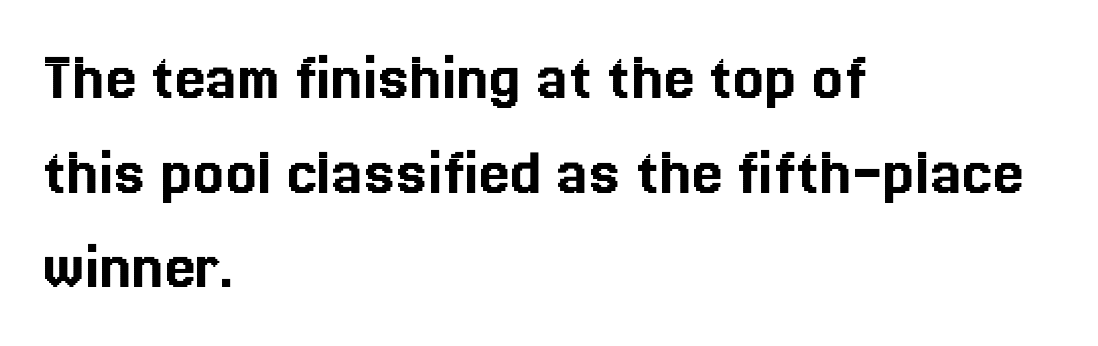
Q: Is the text italic (slanted)? A: No, it is upright.
Q: Is the text underlined? A: No.
Q: How is the paragraph aligned? A: Left-aligned.
Q: Is the spacing between letters normal or unusually wide? A: Normal.
Q: Is the spacing between lines tight, normal or loose? A: Normal.
Q: Width (condensed, normal, or wide)? A: Normal.
Q: x-height? A: Medium.
Q: Monospaced? A: No.
